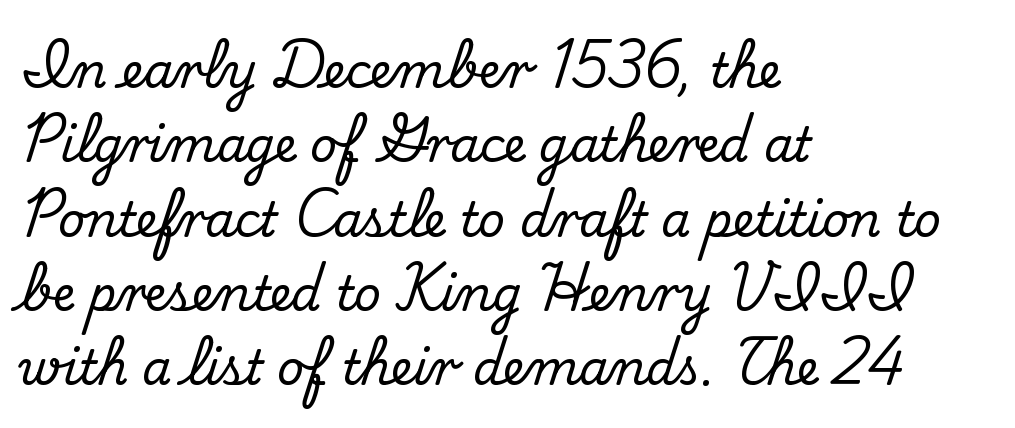
Letter spacing: default. The passage shown stacks its lines at a standard gap. Character widths vary here, with narrow letters taking less room than wide ones. The paragraph has a hard left edge and a soft right edge. Decoration check: the copy has no underline.
